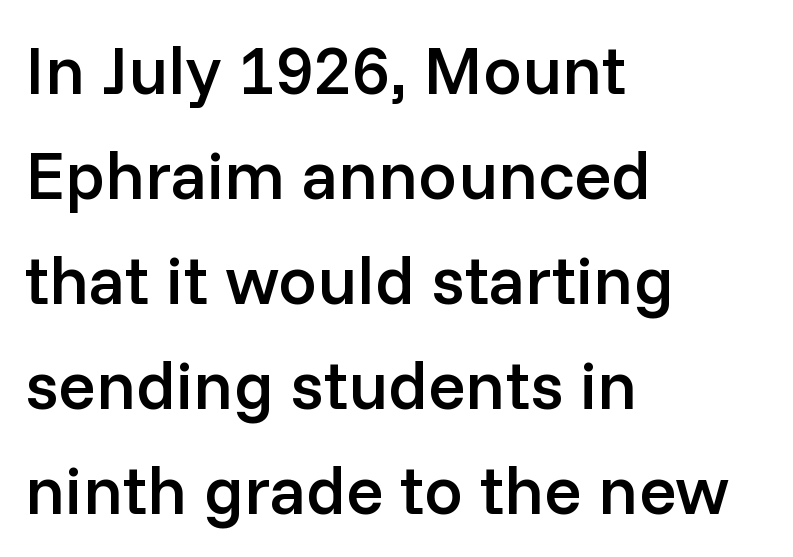
Check the space under the baseline: it is left empty. The line-height multiplier appears to be the usual default. Glyph-to-glyph distance matches everyday printed text. The font is running at a semibold setting, under full bold. No italicization has been applied; the sample stays upright.
